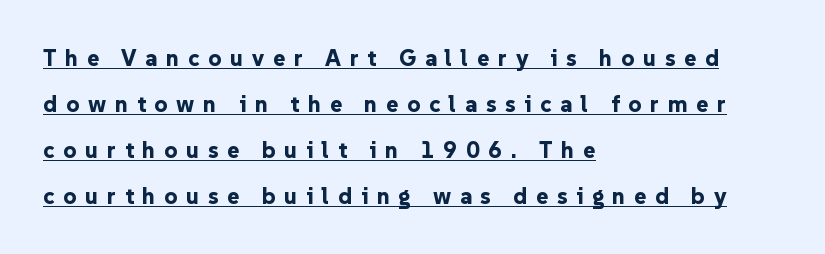
Every stem runs plumb, perpendicular to the baseline. This is heavy type, rendered in bold. The tracking reads as deliberately expanded to a designer's eye. In CSS terms this would be text-align: left. Is there much room between lines? Yes — plenty of vertical air separates them.
